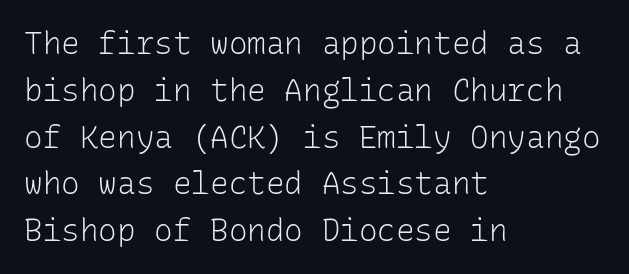
{"serif": "no", "italic": "no", "bold": "no", "weight": "light", "width": "normal", "stroke_contrast": "low", "x_height": "medium", "monospaced": "yes", "underline": "no", "align": "left", "line_spacing": "normal", "line_spacing_ratio": 1.51, "letter_spacing": "normal", "letter_spacing_em": 0.0, "glyph_px": 31}
